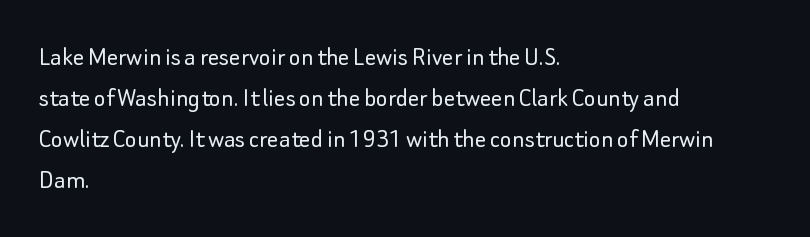
The image shows 28 px light sans-serif type, upright; set left-aligned, normal line spacing (1.47x), normal letter spacing, not underlined; low stroke contrast and a small x-height.
